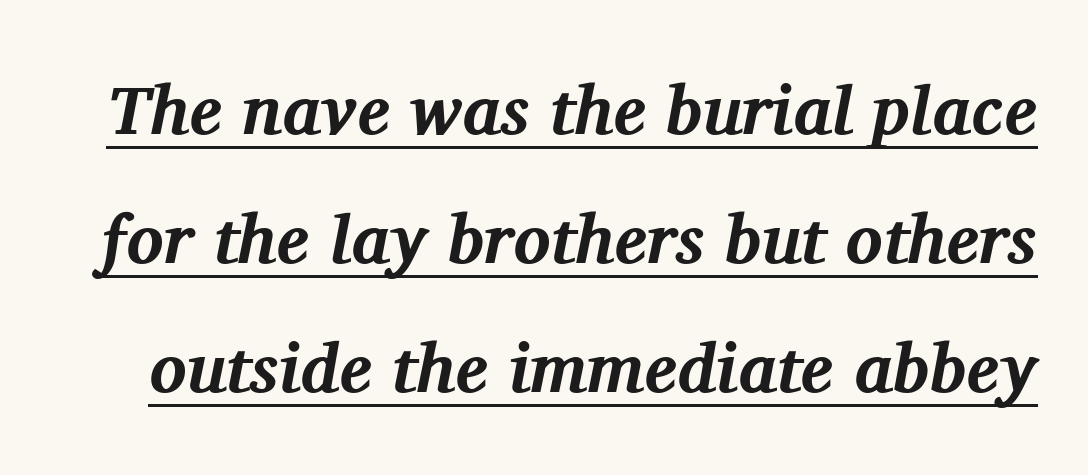
The lettering is marked with a stroke running underneath it. These lines carry a lot of weight — the face is fully bold. In terms of letterform style, serifs are clearly present. The passage shown is typed in a proportional face where columns would drift.
